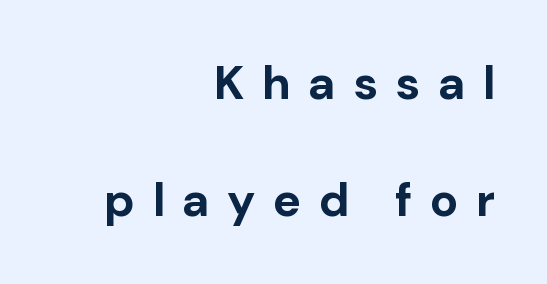
{"serif": "no", "italic": "no", "bold": "yes", "weight": "bold", "width": "normal", "stroke_contrast": "low", "x_height": "medium", "monospaced": "no", "underline": "no", "align": "right", "line_spacing": "loose", "line_spacing_ratio": 2.5, "letter_spacing": "wide", "letter_spacing_em": 0.37, "glyph_px": 47}
